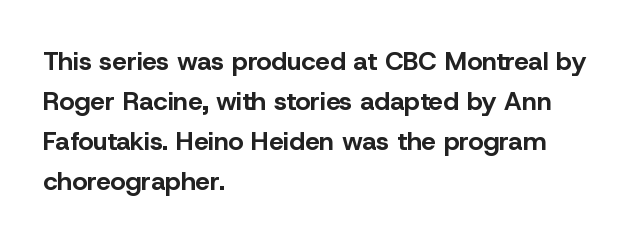
The letterforms sit shoulder to shoulder at normal distance. If you measured baseline to baseline, you'd find a middling distance. The specimen omits any rule beneath the text block's lines. These lines stack with their left ends in a neat column.
